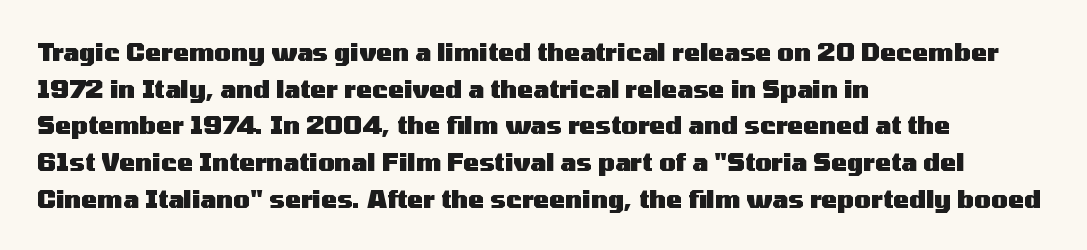
The image shows 24 px bold type, upright; set left-aligned, normal line spacing (1.53x), normal letter spacing, not underlined.
